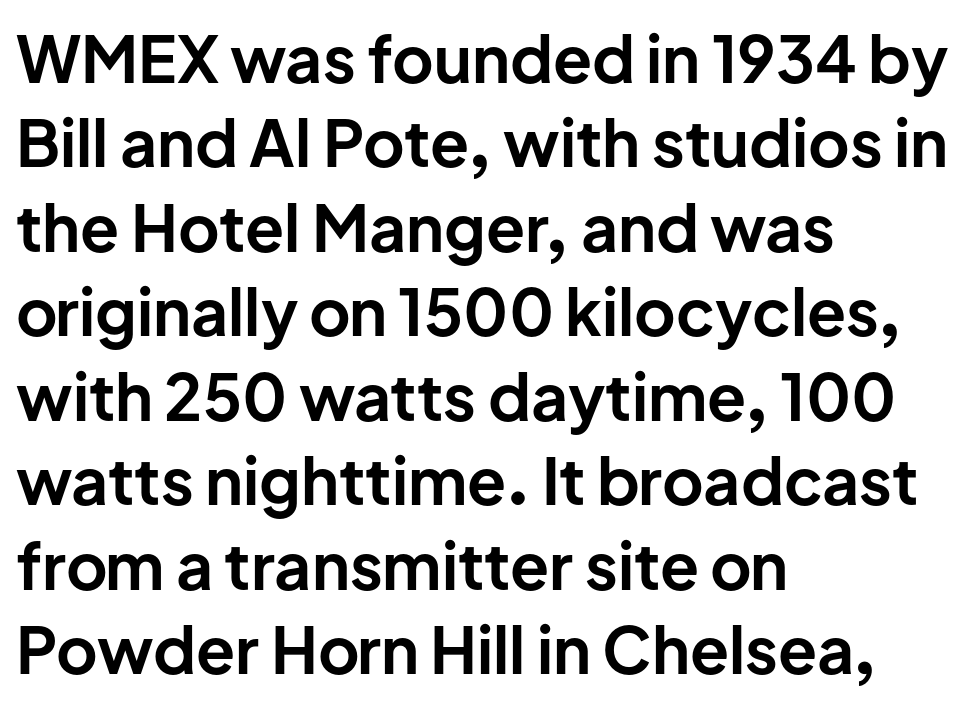
The image shows 64 px bold sans-serif type, upright; set left-aligned, normal line spacing (1.32x), normal letter spacing, not underlined; low stroke contrast and a medium x-height.
